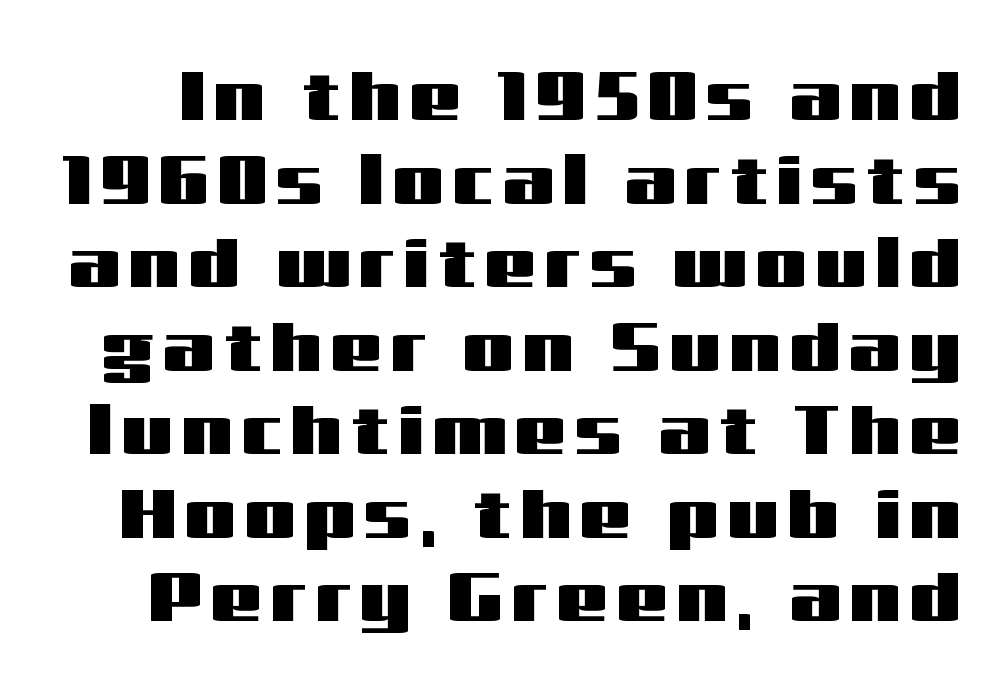
The image shows 72 px wide sans-serif type, upright; set line spacing 1.16x, not underlined; medium stroke contrast and a medium x-height.
